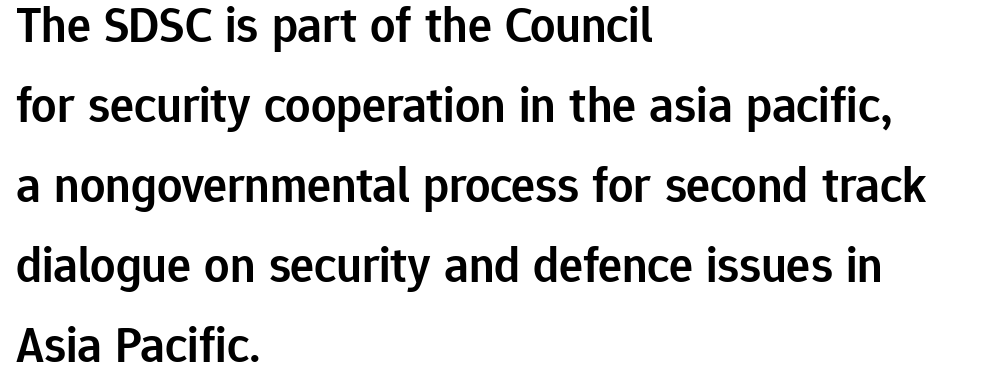
The image shows 50 px semibold sans-serif type, upright; set left-aligned, normal line spacing (1.6x), normal letter spacing, not underlined; low stroke contrast and a medium x-height.
